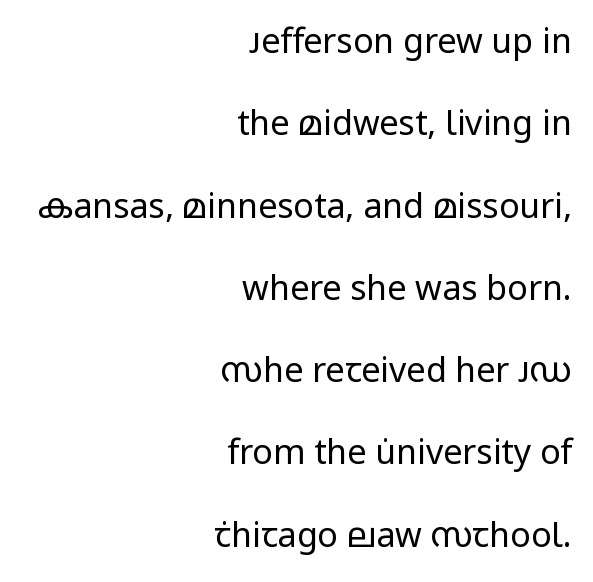
{"serif": "no", "italic": "no", "bold": "no", "weight": "regular", "width": "normal", "stroke_contrast": "low", "x_height": "medium", "monospaced": "no", "underline": "no", "align": "right", "line_spacing": "loose", "line_spacing_ratio": 2.42, "letter_spacing": "normal", "letter_spacing_em": 0.0, "glyph_px": 34}
